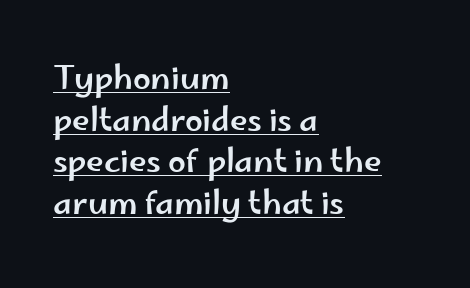
Q: Is the text italic (slanted)? A: No, it is upright.
Q: Is the typeface a serif or a sans-serif typeface? A: Sans-serif.
Q: Is the text underlined? A: Yes.
Q: How is the paragraph aligned? A: Left-aligned.
Q: Is the spacing between letters normal or unusually wide? A: Normal.
Q: Is the spacing between lines tight, normal or loose? A: Normal.
Q: Width (condensed, normal, or wide)? A: Wide.
Q: Stroke contrast? A: Low.
Q: x-height? A: Small.
Q: Monospaced? A: No.
